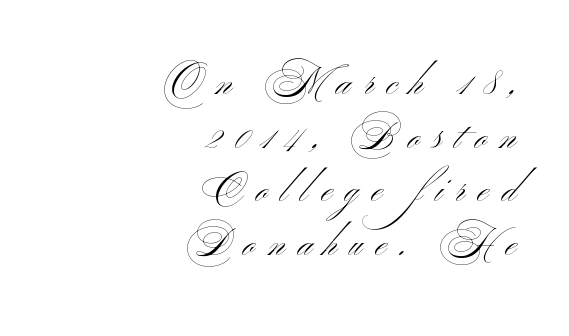
The image shows 37 px light, wide sans-serif type; set right-aligned, normal line spacing (1.45x), unusually wide letter spacing (+0.36 em), not underlined; medium stroke contrast and a small x-height.
